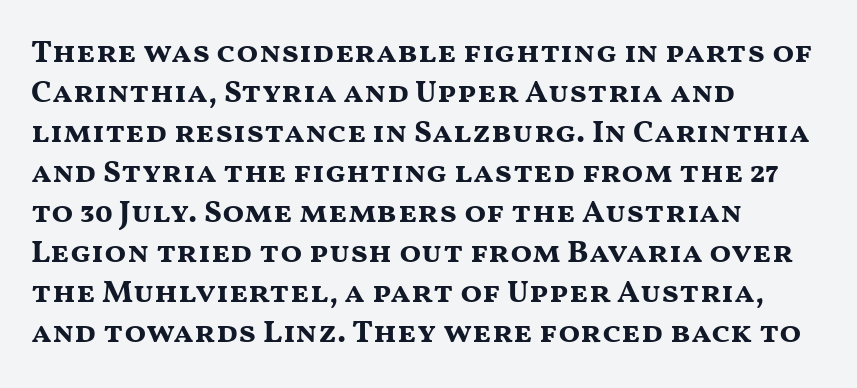
{"serif": "no", "italic": "no", "bold": "yes", "weight": "bold", "width": "wide", "stroke_contrast": "medium", "x_height": "medium", "monospaced": "no", "underline": "no", "align": "left", "line_spacing": "normal", "line_spacing_ratio": 1.25, "letter_spacing": "normal", "letter_spacing_em": 0.0, "glyph_px": 32}
